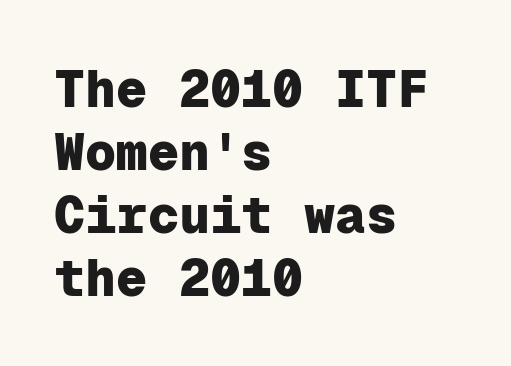
{"serif": "no", "italic": "no", "bold": "yes", "weight": "heavy", "width": "normal", "stroke_contrast": "low", "x_height": "medium", "monospaced": "yes", "underline": "no", "align": "left", "line_spacing_ratio": 1.21, "letter_spacing": "normal", "letter_spacing_em": 0.0, "glyph_px": 52}
